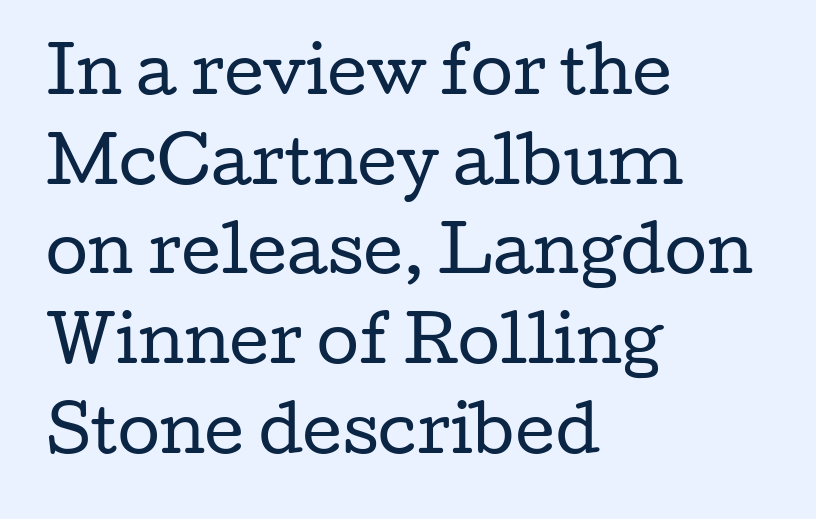
The image shows 61 px regular-weight, wide serif type, upright; set left-aligned, normal line spacing (1.47x), normal letter spacing, not underlined; low stroke contrast and a medium x-height.
